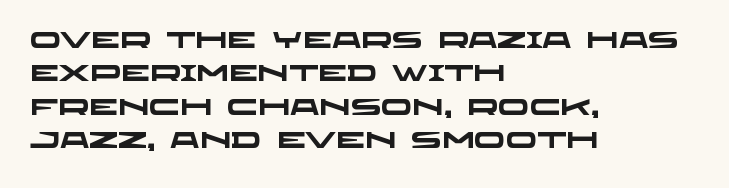
Has an underline been added? It has not. Evenly set lines give the paragraph a standard silhouette. No extra tracking has been applied to these lines. Every letter is thick-stroked: bold, no question. These lines stack with their left ends in a neat column.
